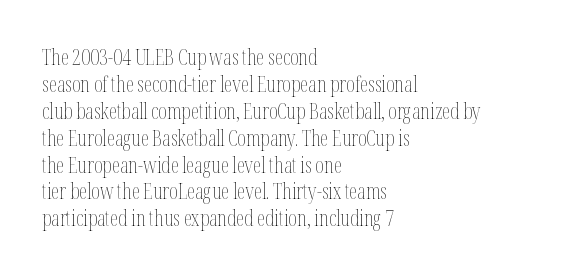
{"italic": "no", "bold": "no", "underline": "no", "align": "left", "line_spacing": "normal", "line_spacing_ratio": 1.28, "letter_spacing": "normal", "letter_spacing_em": 0.0, "glyph_px": 21}
